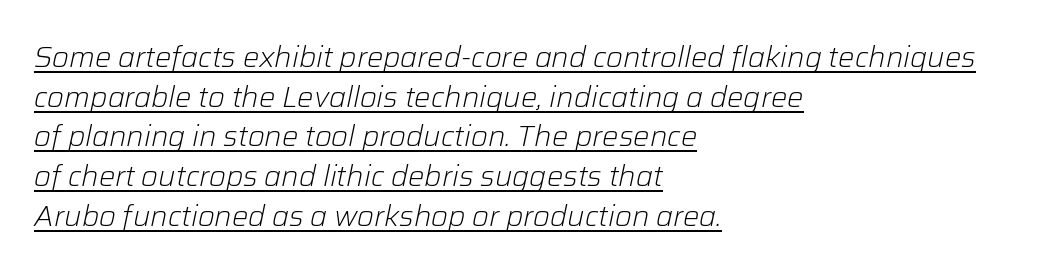
The specimen reads as italic at a glance. Vertical stems look standard width or narrower in stroke. The type is set solid horizontally, with unmodified tracking. The rendering uses natural spacing where letterforms have individual widths. The rows are spaced the way most documents space them. A continuous stroke trails under the words, as in a hyperlink.
